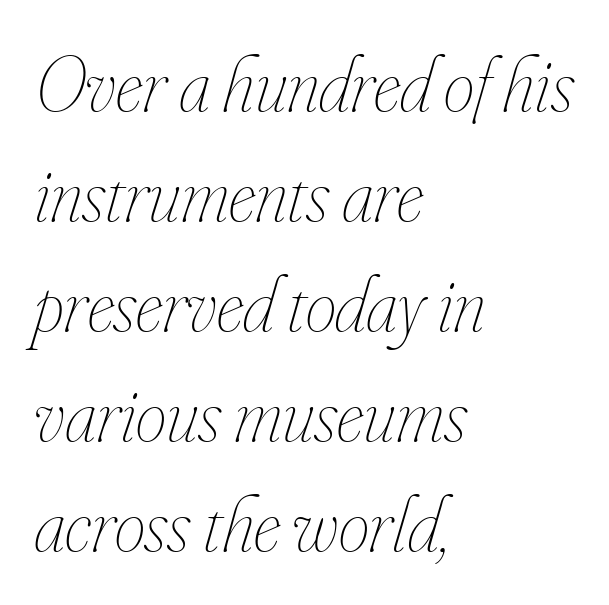
{"italic": "yes", "lean": "right", "slant_degrees": 16, "bold": "no", "weight": "thin", "width": "condensed", "stroke_contrast": "low", "x_height": "small", "monospaced": "no", "underline": "no", "align": "left", "line_spacing": "normal", "line_spacing_ratio": 1.41, "letter_spacing": "normal", "letter_spacing_em": 0.0, "glyph_px": 78}
